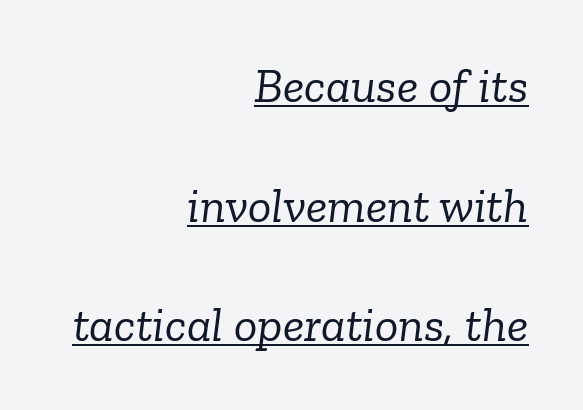
The face used here is proportionally spaced, like ordinary book or web type. Caption: multi-line text, flush right, ragged left. Is there much room between lines? Yes — plenty of vertical air separates them. The type family on display is of the serif kind. Tracking here is standard; glyphs follow each other at the usual distance.
